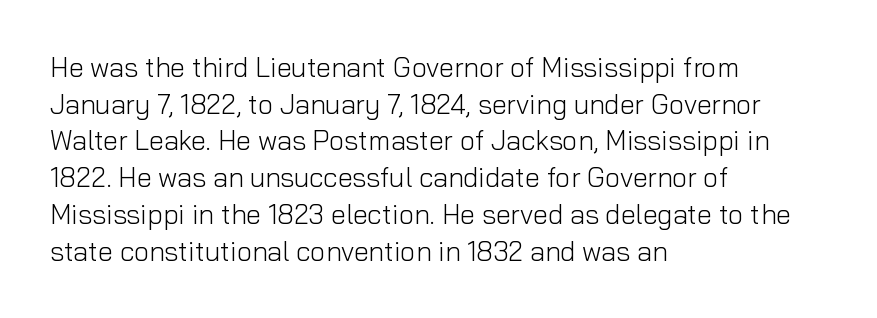
{"italic": "no", "bold": "no", "underline": "no", "align": "left", "line_spacing": "normal", "line_spacing_ratio": 1.36, "letter_spacing": "normal", "letter_spacing_em": 0.0, "glyph_px": 27}
